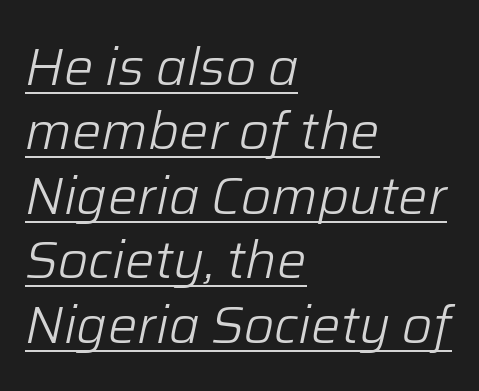
{"italic": "yes", "lean": "right", "slant_degrees": 12, "bold": "no", "weight": "light", "width": "normal", "stroke_contrast": "low", "x_height": "medium", "monospaced": "no", "underline": "yes", "align": "left", "line_spacing_ratio": 1.24, "letter_spacing": "normal", "letter_spacing_em": 0.0, "glyph_px": 52}
